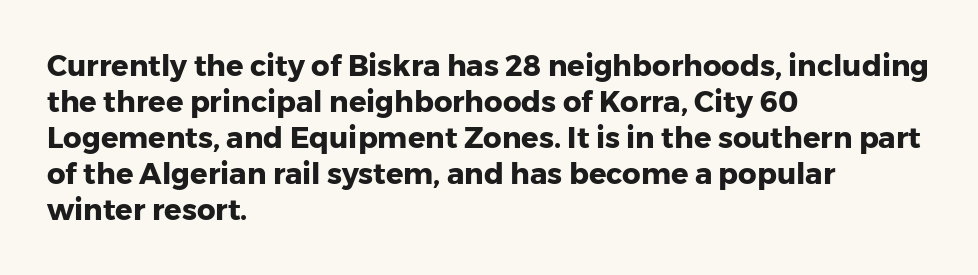
This is heavy type, rendered in bold. Observe the absence of serifs on each vertical stroke in this sample. The area under the type is left untouched. The letters stand straight up with perfectly vertical stems.
